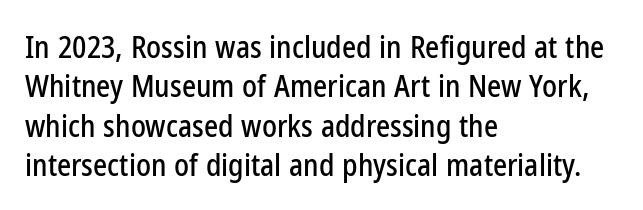
Bare-footed words on every line. Do the letters lean? They stand straight. Between one letter and the next there's only the usual sliver of space. Does the type have serifs? No, each stem ends abruptly. Leading: standard. Spacing verdict: proportional, widths tailored to each character.
